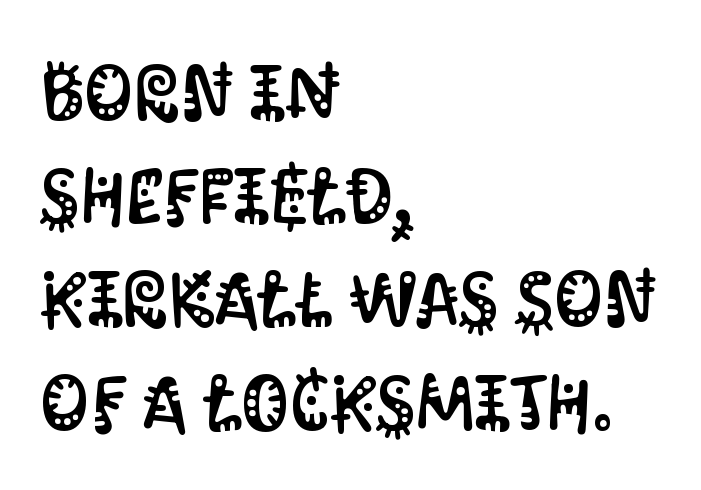
The letters stand straight up with perfectly vertical stems. You could not count columns in this text — the font is proportionally spaced. Has an underline been added? It has not. Reading down the block, your eye returns to a fixed left position each line.
